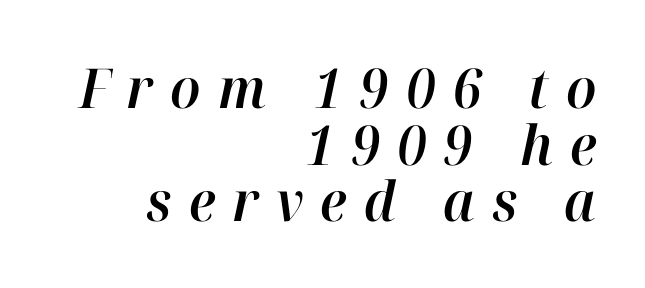
Italic? Definitely — the glyphs are oblique. Is this a fixed-width face? No — the glyphs have proportional, varying widths. The paragraph has a hard right edge and a soft left edge. Very little white space separates one row of letters from the next.
